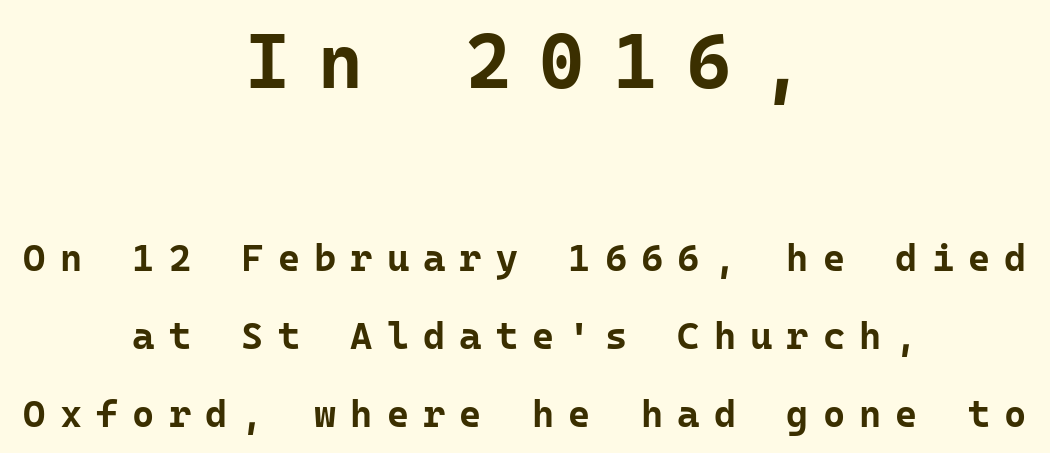
The image shows 77 px bold sans-serif type, upright, monospaced; set centered, loose line spacing (2.05x), unusually wide letter spacing (+0.37 em), not underlined; the first (top) block is 2.03x larger; low stroke contrast and a medium x-height.
